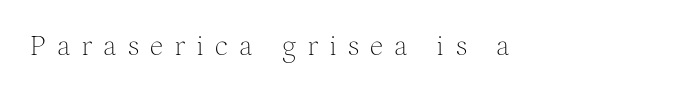
{"serif": "yes", "italic": "no", "bold": "no", "weight": "thin", "width": "normal", "stroke_contrast": "medium", "x_height": "medium", "monospaced": "no", "underline": "no", "letter_spacing": "wide", "letter_spacing_em": 0.37, "glyph_px": 30}
